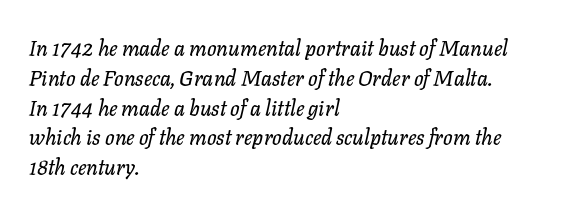
{"italic": "yes", "lean": "right", "slant_degrees": 11, "underline": "no", "align": "left", "line_spacing": "normal", "line_spacing_ratio": 1.42, "letter_spacing": "normal", "letter_spacing_em": 0.0, "glyph_px": 21}
